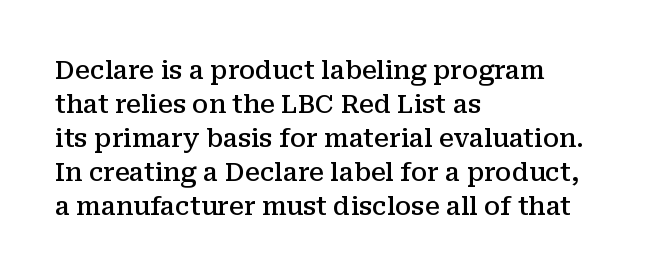
Q: Is the text bold? A: Semi-bold.
Q: Is the text italic (slanted)? A: No, it is upright.
Q: Is the text underlined? A: No.
Q: How is the paragraph aligned? A: Left-aligned.
Q: Is the spacing between letters normal or unusually wide? A: Normal.
Q: Is the spacing between lines tight, normal or loose? A: Normal.
